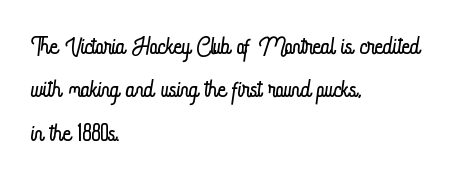
{"bold": "no", "weight": "light", "width": "condensed", "stroke_contrast": "low", "x_height": "small", "monospaced": "no", "underline": "no", "align": "left", "line_spacing_ratio": 1.24, "letter_spacing": "normal", "letter_spacing_em": 0.0, "glyph_px": 35}
